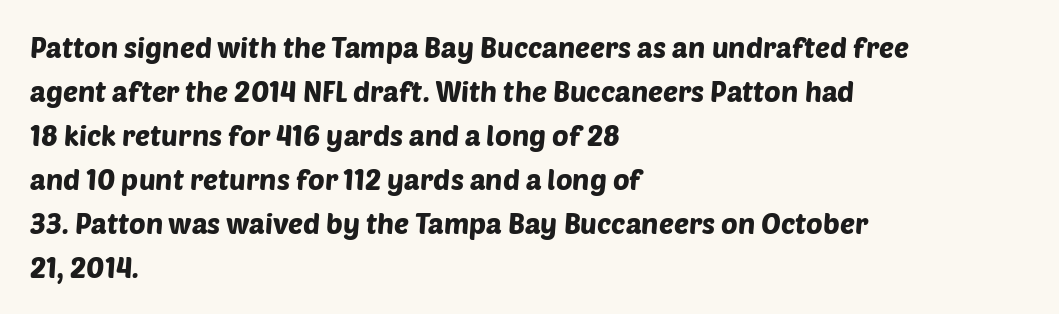
The image shows 28 px sans-serif type; set left-aligned, normal line spacing (1.57x), normal letter spacing, not underlined; low stroke contrast and a large x-height.
